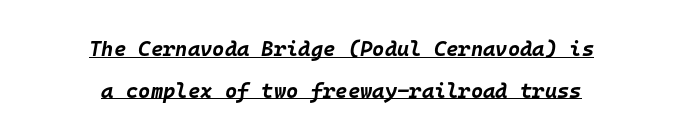
The sample has been set heavy, in full bold. Decoration check: the copy is underlined. Letter spacing: default. There's an unmistakable incline to the writing here. Does the copy run flush right? No — it is centered line by line.
